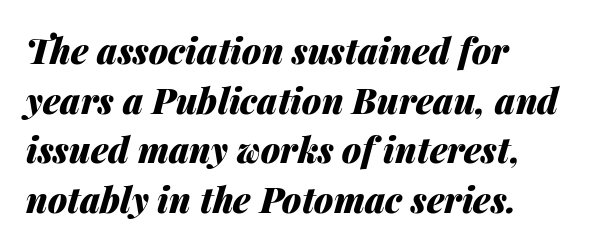
Here the designer chose a conventional face with non-uniform glyph widths. The space beneath each line is pristine and unruled. Posture: slanted. Nobody touched the tracking dial on this one. Each new line begins a customary step beneath the previous one.
